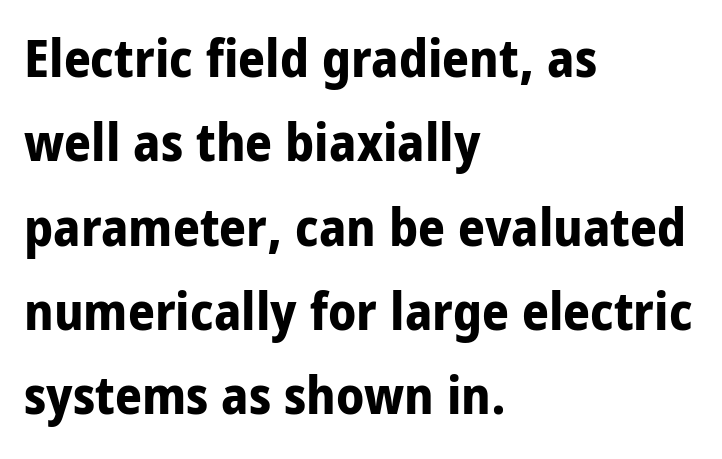
{"serif": "no", "italic": "no", "bold": "yes", "weight": "bold", "width": "condensed", "stroke_contrast": "low", "x_height": "large", "monospaced": "no", "underline": "no", "align": "left", "line_spacing": "normal", "line_spacing_ratio": 1.59, "letter_spacing": "normal", "letter_spacing_em": 0.0, "glyph_px": 53}
